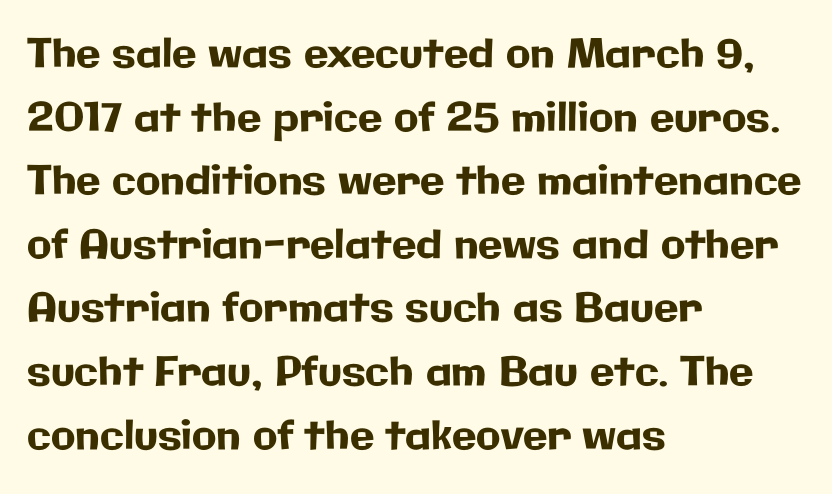
Q: Is the text italic (slanted)? A: No, it is upright.
Q: Is the typeface a serif or a sans-serif typeface? A: Sans-serif.
Q: Is the text underlined? A: No.
Q: How is the paragraph aligned? A: Left-aligned.
Q: Is the spacing between letters normal or unusually wide? A: Normal.
Q: Is the spacing between lines tight, normal or loose? A: Normal.
Q: Width (condensed, normal, or wide)? A: Normal.
Q: Stroke contrast? A: Low.
Q: x-height? A: Medium.
Q: Monospaced? A: No.
